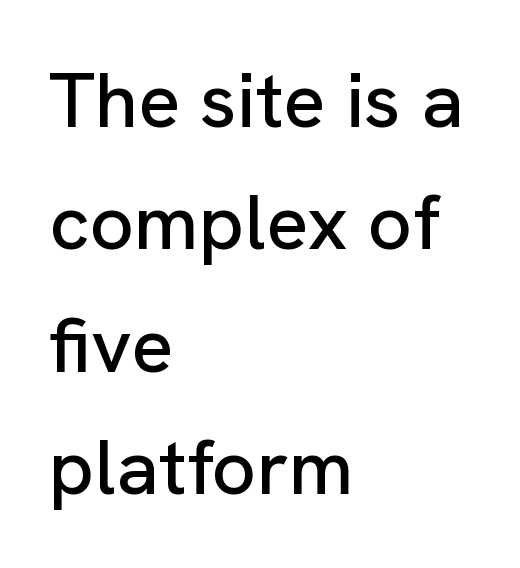
The image shows 78 px sans-serif type, upright; set left-aligned, normal line spacing (1.57x), normal letter spacing, not underlined; low stroke contrast and a medium x-height.
